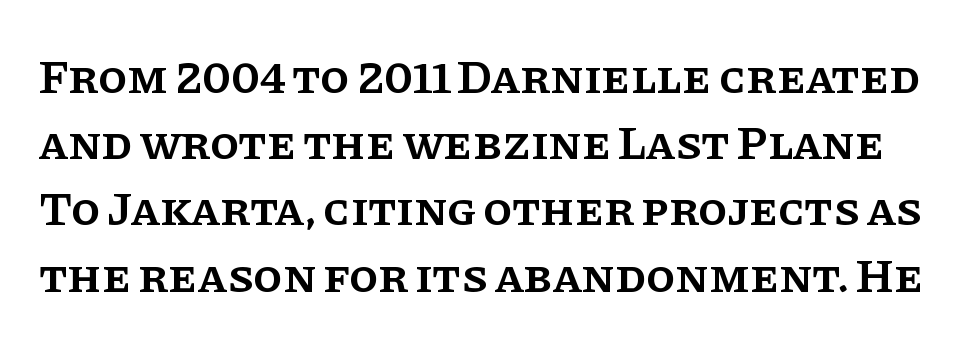
The image shows 48 px semibold serif type, upright; set normal line spacing (1.38x), normal letter spacing, not underlined; low stroke contrast and a large x-height.
